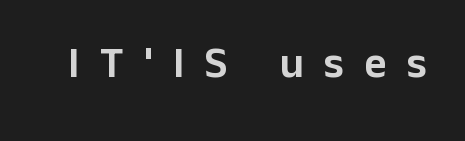
The image shows 43 px sans-serif type, upright; set unusually wide letter spacing (+0.48 em), not underlined; low stroke contrast and a medium x-height.
